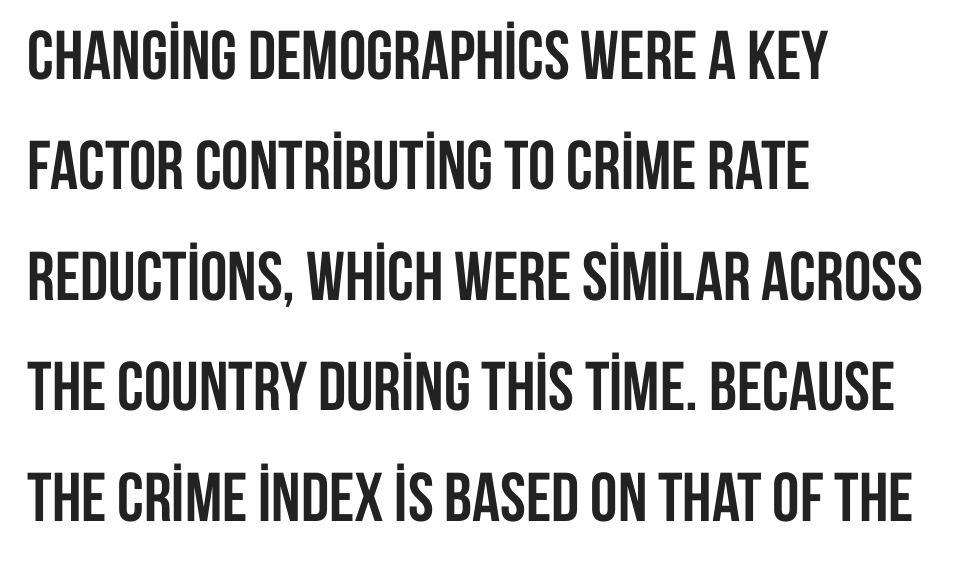
{"serif": "no", "italic": "no", "bold": "yes", "weight": "semibold", "width": "condensed", "stroke_contrast": "low", "x_height": "large", "monospaced": "no", "underline": "no", "align": "left", "line_spacing": "normal", "line_spacing_ratio": 1.6, "letter_spacing": "normal", "letter_spacing_em": 0.0, "glyph_px": 69}
